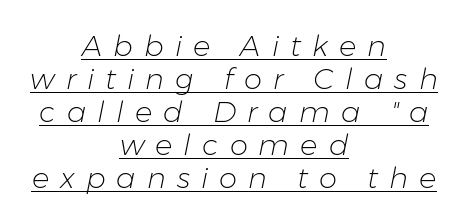
The image shows 29 px light type, italic (leaning right); set centered, tight line spacing (1.14x), unusually wide letter spacing (+0.38 em), underlined; low stroke contrast and a medium x-height.
